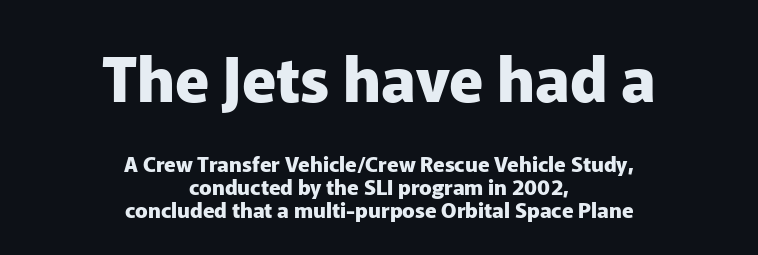
Q: Is the text bold? A: Yes.
Q: Is the text italic (slanted)? A: No, it is upright.
Q: Is the typeface a serif or a sans-serif typeface? A: Sans-serif.
Q: Is the text underlined? A: No.
Q: How is the paragraph aligned? A: Centered.
Q: Is the spacing between letters normal or unusually wide? A: Normal.
Q: Is the spacing between lines tight, normal or loose? A: Tight.
Q: Which block of text is set in a larger size, the first (top) or the second (bottom)? A: The first (top) one.
Q: Width (condensed, normal, or wide)? A: Normal.
Q: Stroke contrast? A: Low.
Q: x-height? A: Medium.
Q: Monospaced? A: No.
